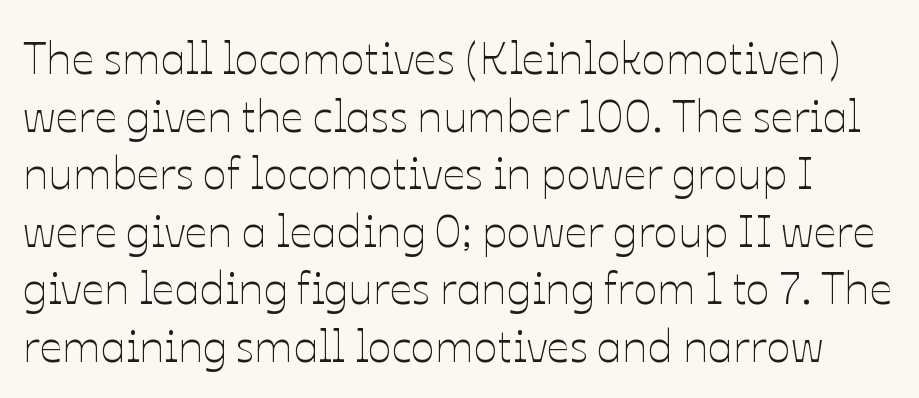
The image shows 45 px thin type, upright; set normal line spacing (1.28x), normal letter spacing, not underlined; low stroke contrast and a medium x-height.
